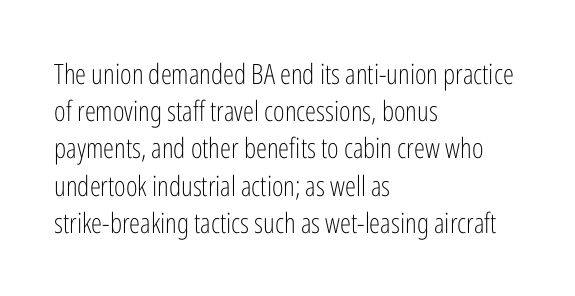
Q: Is the text bold? A: No.
Q: Is the text italic (slanted)? A: No, it is upright.
Q: Is the typeface a serif or a sans-serif typeface? A: Sans-serif.
Q: Is the text underlined? A: No.
Q: How is the paragraph aligned? A: Left-aligned.
Q: Is the spacing between letters normal or unusually wide? A: Normal.
Q: Is the spacing between lines tight, normal or loose? A: Normal.
Q: Width (condensed, normal, or wide)? A: Condensed.
Q: Stroke contrast? A: Low.
Q: x-height? A: Medium.
Q: Monospaced? A: No.
